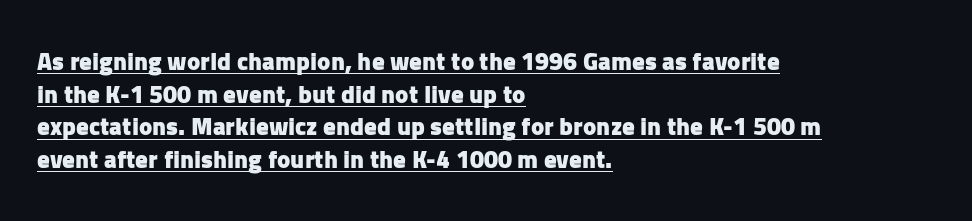
Compared with typical body copy, the letter spacing here is the same. Descenders here cross a horizontal rule under the line. This block has exactly the height ordinary leading produces. A typesetter would mark this as roman, not italic. Students, this is bold: see how much ink each stroke carries.
